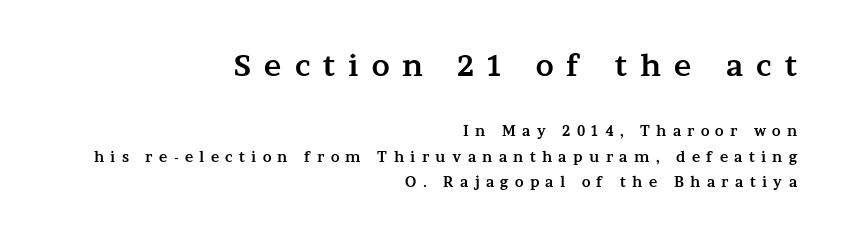
Q: Is the text bold? A: Yes.
Q: Is the text italic (slanted)? A: No, it is upright.
Q: Is the typeface a serif or a sans-serif typeface? A: Serif.
Q: Is the text underlined? A: No.
Q: How is the paragraph aligned? A: Right-aligned.
Q: Is the spacing between letters normal or unusually wide? A: Unusually wide.
Q: Which block of text is set in a larger size, the first (top) or the second (bottom)? A: The first (top) one.
Q: Width (condensed, normal, or wide)? A: Wide.
Q: Stroke contrast? A: Medium.
Q: x-height? A: Medium.
Q: Monospaced? A: No.
